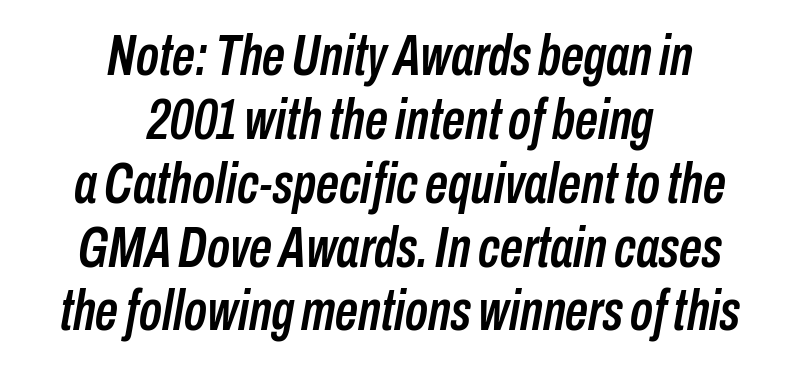
The image shows 57 px condensed type, italic (leaning right); set centered, tight line spacing (1.12x), normal letter spacing, not underlined; low stroke contrast and a medium x-height.
